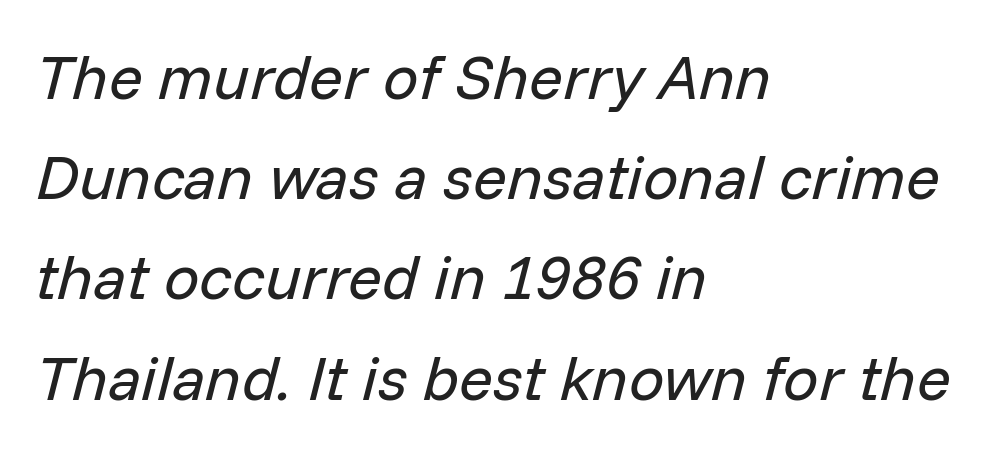
The image shows 63 px regular-weight type, italic (leaning right); set left-aligned, normal line spacing (1.59x), normal letter spacing, not underlined; low stroke contrast and a medium x-height.
